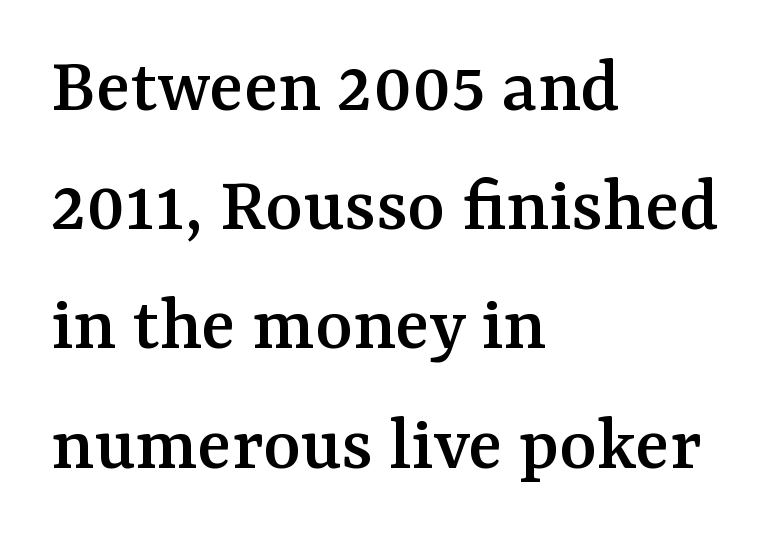
Only glyphs here, with clear space below each row. Looks like regular typesetting: each glyph gets only the width it needs. Characters follow at the spacing the type designer built in. Posture: vertical. Regarding leading, the lines here are spaced in the standard way. Classification — serif.
